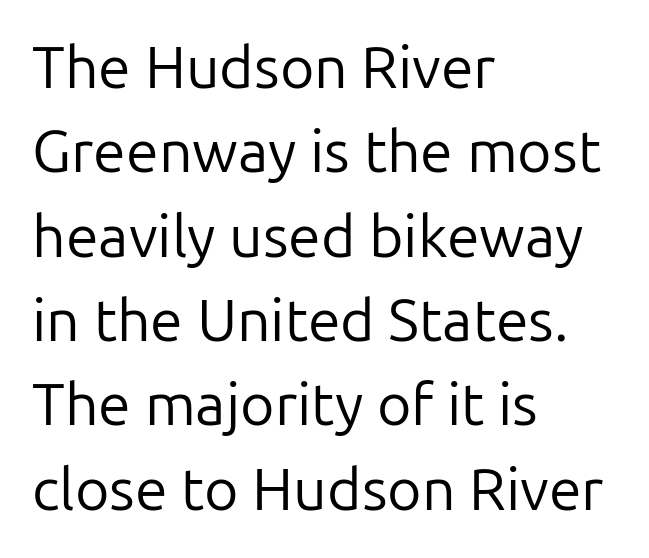
{"serif": "no", "italic": "no", "bold": "no", "weight": "regular", "width": "normal", "stroke_contrast": "low", "x_height": "medium", "monospaced": "no", "underline": "no", "align": "left", "line_spacing": "normal", "line_spacing_ratio": 1.43, "letter_spacing": "normal", "letter_spacing_em": 0.0, "glyph_px": 59}
